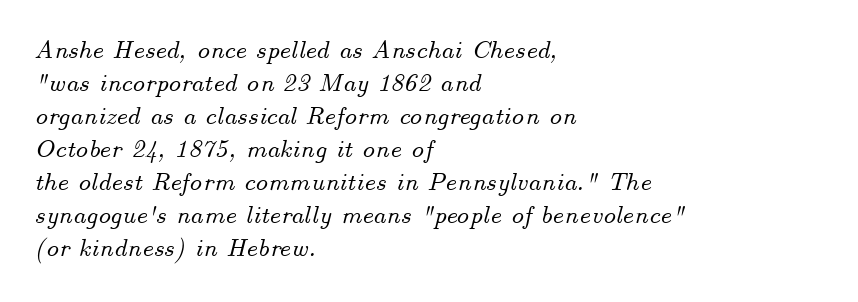
{"italic": "yes", "lean": "right", "slant_degrees": 14, "underline": "no", "align": "left", "line_spacing": "normal", "line_spacing_ratio": 1.27, "letter_spacing": "normal", "letter_spacing_em": 0.0, "glyph_px": 26}
